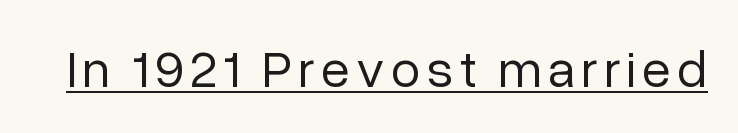
{"serif": "no", "italic": "no", "bold": "no", "weight": "regular", "width": "normal", "stroke_contrast": "low", "x_height": "medium", "monospaced": "no", "underline": "yes", "glyph_px": 53}
